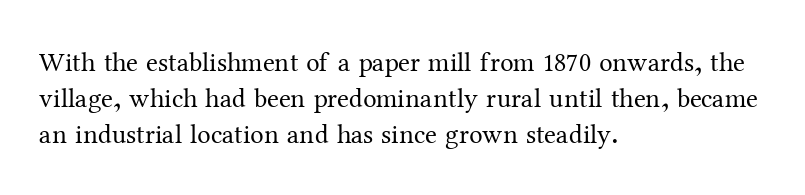
The image shows 27 px text type, upright; set left-aligned, normal line spacing (1.33x), normal letter spacing, not underlined.
